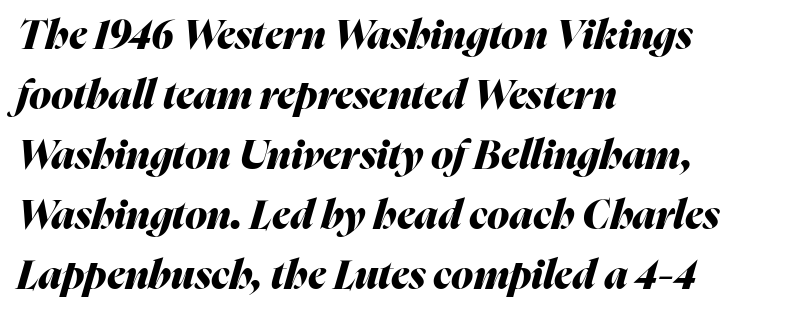
The image shows 40 px heavy type, italic (leaning right); set left-aligned, normal line spacing (1.5x), normal letter spacing, not underlined; medium stroke contrast and a medium x-height.
